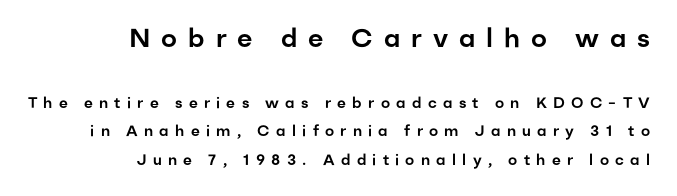
The image shows 26 px text type, upright; set right-aligned, line spacing 1.87x, unusually wide letter spacing (+0.42 em), not underlined; the first (top) block is 1.73x larger.
